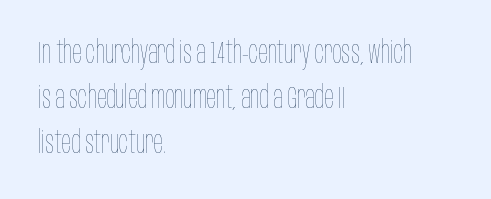
The letters advance in unequal steps, a hallmark of proportional type. Here the glyphs are tracked normally, forming tight word shapes. The lines in this sample share a left origin and differ only in where they stop. Nobody drew a line under any word here.
